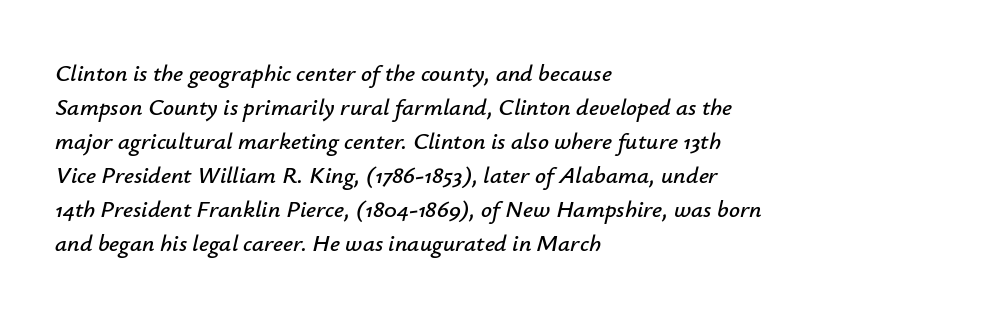
{"italic": "yes", "lean": "right", "slant_degrees": 12, "underline": "no", "align": "left", "line_spacing": "normal", "line_spacing_ratio": 1.42, "letter_spacing": "normal", "letter_spacing_em": 0.0, "glyph_px": 24}
